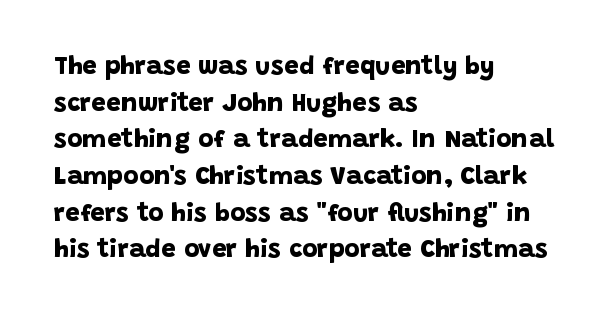
Quick note: interline space is typical. This rendering leaves character spacing at its baseline value. The characters look thick and weighty, a clear bold. The foot of each line stays bare and open. This sample is left-justified, so line endings fall wherever the words run out.
